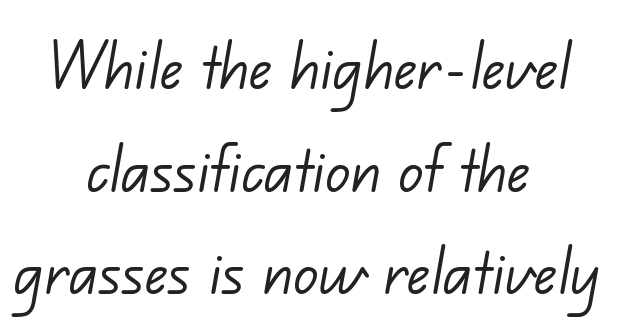
The image shows 76 px light sans-serif type; set centered, normal line spacing (1.35x), normal letter spacing, not underlined; low stroke contrast and a small x-height.
